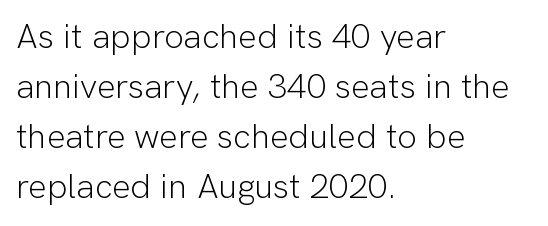
Q: Is the text bold? A: No.
Q: Is the text italic (slanted)? A: No, it is upright.
Q: Is the typeface a serif or a sans-serif typeface? A: Sans-serif.
Q: Is the text underlined? A: No.
Q: How is the paragraph aligned? A: Left-aligned.
Q: Is the spacing between letters normal or unusually wide? A: Normal.
Q: Is the spacing between lines tight, normal or loose? A: Normal.
Q: Width (condensed, normal, or wide)? A: Normal.
Q: Stroke contrast? A: Low.
Q: x-height? A: Medium.
Q: Monospaced? A: No.
